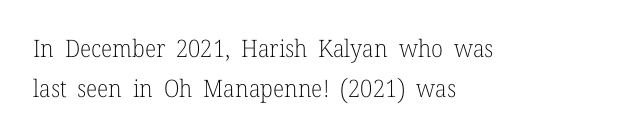
Do the letters lean? They stand straight. Horizontal alignment here is leftward, the default for most running prose. These glyphs show unthickened strokes, regular width or finer. The type is set solid horizontally, with unmodified tracking. Any mark beneath the type? The region is blank.
